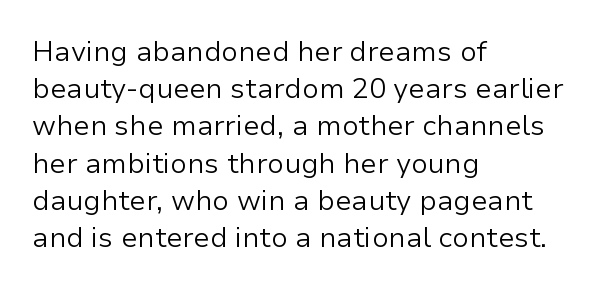
The image shows 28 px light sans-serif type, upright; set left-aligned, normal line spacing (1.33x), normal letter spacing, not underlined; low stroke contrast and a medium x-height.
